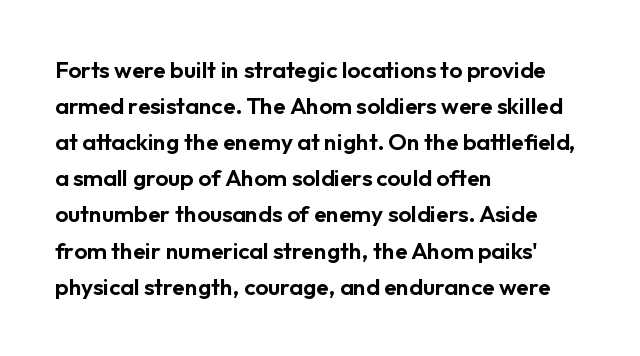
The image shows 23 px text type, upright; set left-aligned, normal line spacing (1.57x), normal letter spacing, not underlined.
